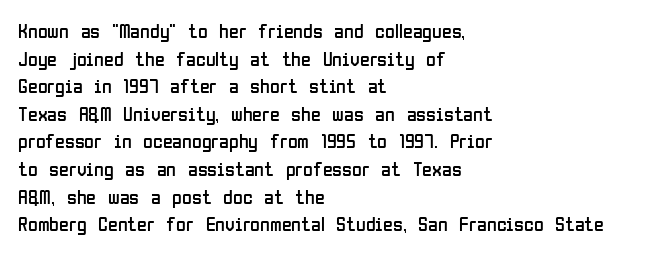
Q: Is the text bold? A: No.
Q: Is the text italic (slanted)? A: No, it is upright.
Q: Is the text underlined? A: No.
Q: How is the paragraph aligned? A: Left-aligned.
Q: Is the spacing between letters normal or unusually wide? A: Normal.
Q: Is the spacing between lines tight, normal or loose? A: Normal.
